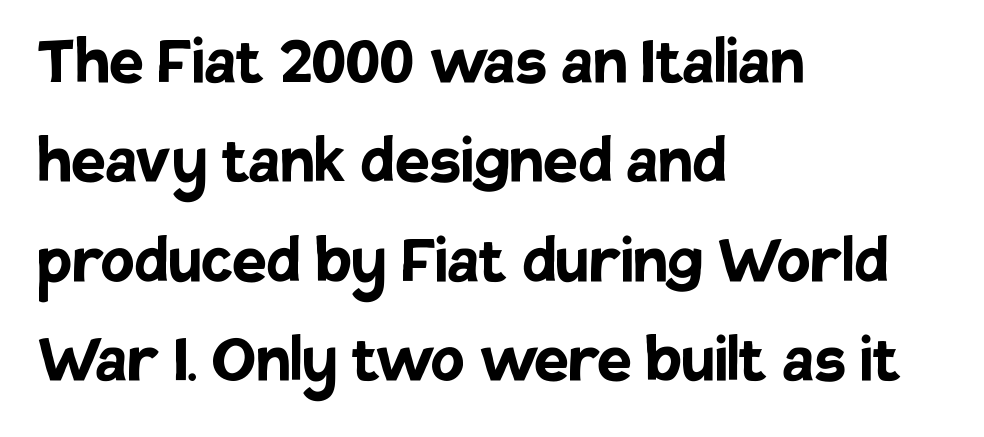
{"serif": "no", "italic": "no", "bold": "yes", "weight": "semibold", "width": "normal", "stroke_contrast": "low", "x_height": "large", "monospaced": "no", "underline": "no", "align": "left", "line_spacing": "normal", "line_spacing_ratio": 1.29, "letter_spacing": "normal", "letter_spacing_em": 0.0, "glyph_px": 77}
